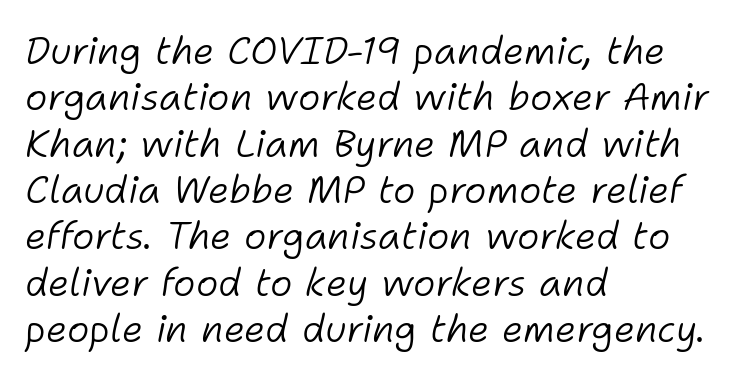
The rag falls on the right side of this text block. Letter spacing: default. Slanted lettering throughout. Nothing heavy about these letters — not bold at all. Spacing verdict: proportional, widths tailored to each character.
